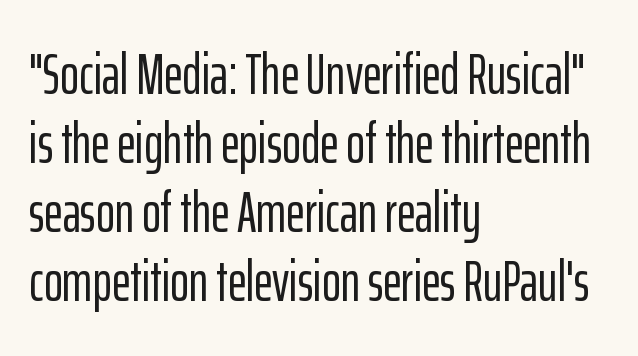
The image shows 57 px condensed sans-serif type, upright; set left-aligned, line spacing 1.21x, normal letter spacing, not underlined; low stroke contrast and a medium x-height.
